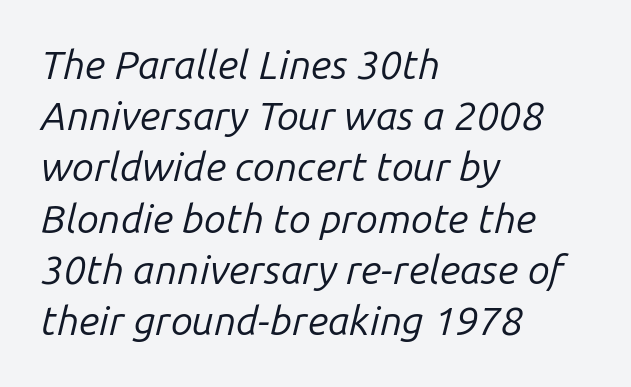
{"italic": "yes", "lean": "right", "slant_degrees": 14, "bold": "no", "weight": "regular", "width": "normal", "stroke_contrast": "low", "x_height": "medium", "monospaced": "no", "underline": "no", "align": "left", "line_spacing": "normal", "line_spacing_ratio": 1.28, "letter_spacing": "normal", "letter_spacing_em": 0.0, "glyph_px": 40}
